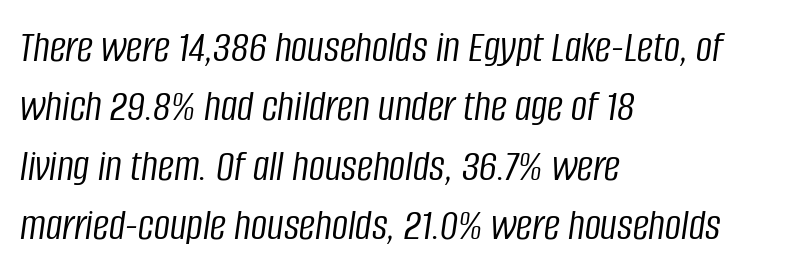
Q: Is the text bold? A: No.
Q: Is the text italic (slanted)? A: Yes, it leans right by about 8 degrees.
Q: Is the text underlined? A: No.
Q: How is the paragraph aligned? A: Left-aligned.
Q: Is the spacing between letters normal or unusually wide? A: Normal.
Q: Is the spacing between lines tight, normal or loose? A: Normal.
Q: Width (condensed, normal, or wide)? A: Condensed.
Q: Stroke contrast? A: Low.
Q: x-height? A: Large.
Q: Monospaced? A: No.
